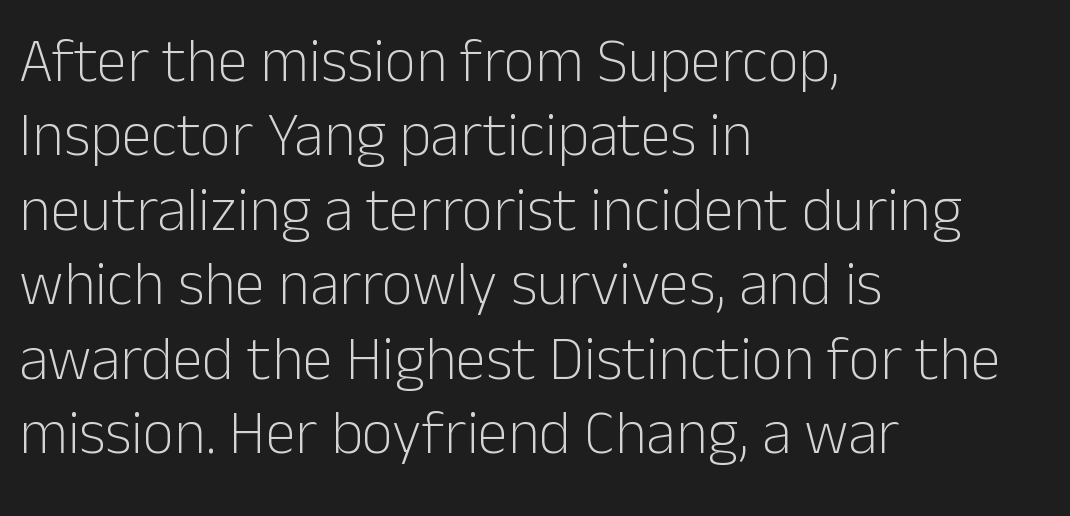
Q: Is the text bold? A: No.
Q: Is the text italic (slanted)? A: No, it is upright.
Q: Is the typeface a serif or a sans-serif typeface? A: Sans-serif.
Q: Is the text underlined? A: No.
Q: How is the paragraph aligned? A: Left-aligned.
Q: Is the spacing between letters normal or unusually wide? A: Normal.
Q: Width (condensed, normal, or wide)? A: Normal.
Q: Stroke contrast? A: Low.
Q: x-height? A: Medium.
Q: Monospaced? A: No.
